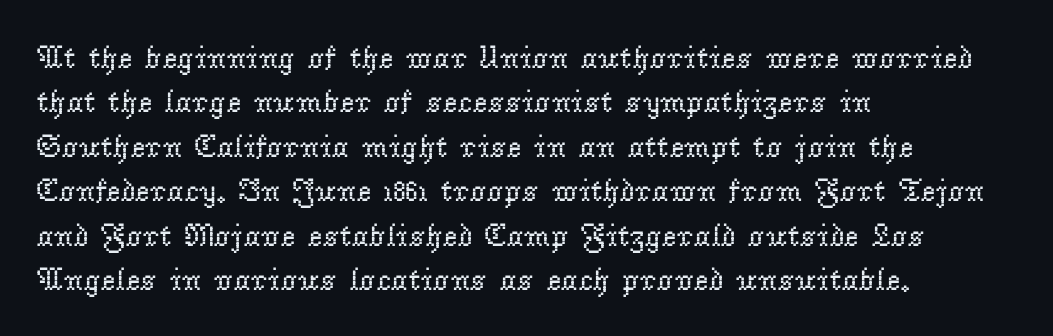
{"serif": "yes", "italic": "no", "bold": "no", "weight": "regular", "width": "normal", "stroke_contrast": "low", "x_height": "small", "monospaced": "no", "underline": "no", "align": "left", "line_spacing": "normal", "line_spacing_ratio": 1.39, "letter_spacing": "normal", "letter_spacing_em": 0.0, "glyph_px": 32}
